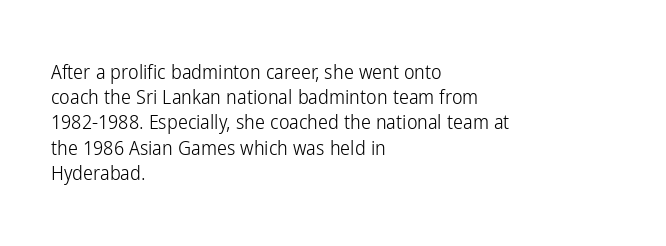
Q: Is the text bold? A: No.
Q: Is the text italic (slanted)? A: No, it is upright.
Q: Is the text underlined? A: No.
Q: How is the paragraph aligned? A: Left-aligned.
Q: Is the spacing between letters normal or unusually wide? A: Normal.
Q: Is the spacing between lines tight, normal or loose? A: Normal.
